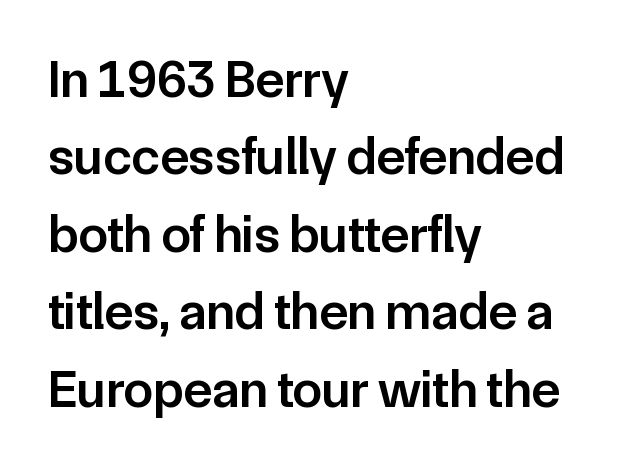
The image shows 53 px semibold sans-serif type, upright; set left-aligned, normal line spacing (1.46x), normal letter spacing, not underlined; low stroke contrast and a medium x-height.
